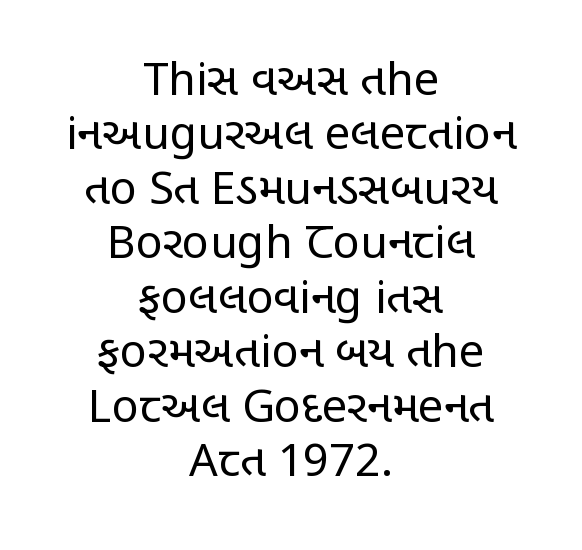
{"serif": "no", "italic": "no", "bold": "no", "weight": "regular", "width": "condensed", "stroke_contrast": "low", "x_height": "large", "monospaced": "no", "underline": "no", "align": "center", "line_spacing_ratio": 1.21, "letter_spacing": "normal", "letter_spacing_em": 0.0, "glyph_px": 45}
